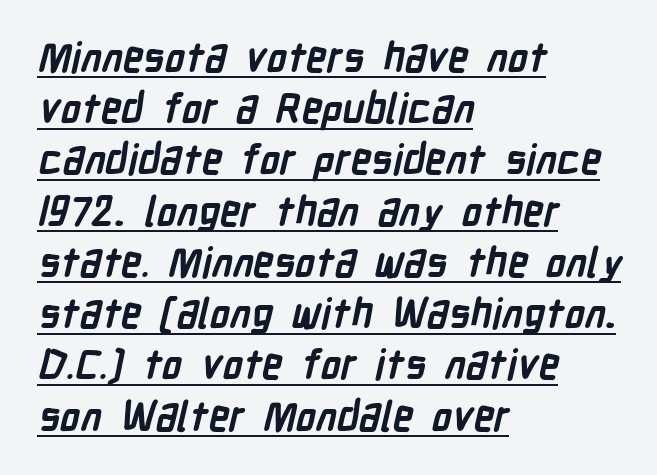
{"serif": "no", "bold": "yes", "weight": "semibold", "width": "condensed", "stroke_contrast": "low", "x_height": "medium", "monospaced": "no", "underline": "yes", "align": "left", "line_spacing": "normal", "line_spacing_ratio": 1.25, "letter_spacing": "normal", "letter_spacing_em": 0.0, "glyph_px": 41}
